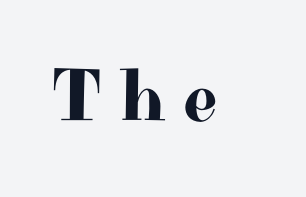
Upright lettering throughout. These lines have a slow, spaced-out rhythm from letter to letter. This sample has the flowing, uneven cadence of proportional lettering. Nobody drew a line under any word here.
